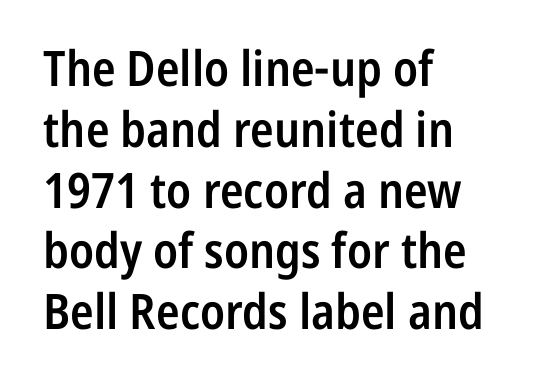
The image shows 49 px semibold, condensed sans-serif type, upright; set left-aligned, line spacing 1.24x, normal letter spacing, not underlined; low stroke contrast and a medium x-height.
